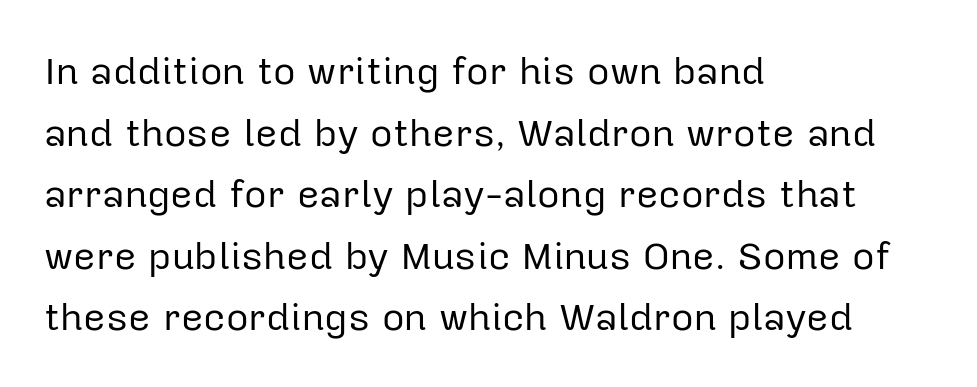
Q: Is the text bold? A: No.
Q: Is the text italic (slanted)? A: No, it is upright.
Q: Is the typeface a serif or a sans-serif typeface? A: Sans-serif.
Q: Is the text underlined? A: No.
Q: How is the paragraph aligned? A: Left-aligned.
Q: Is the spacing between letters normal or unusually wide? A: Normal.
Q: Is the spacing between lines tight, normal or loose? A: Normal.
Q: Width (condensed, normal, or wide)? A: Normal.
Q: Stroke contrast? A: Low.
Q: x-height? A: Medium.
Q: Monospaced? A: No.
